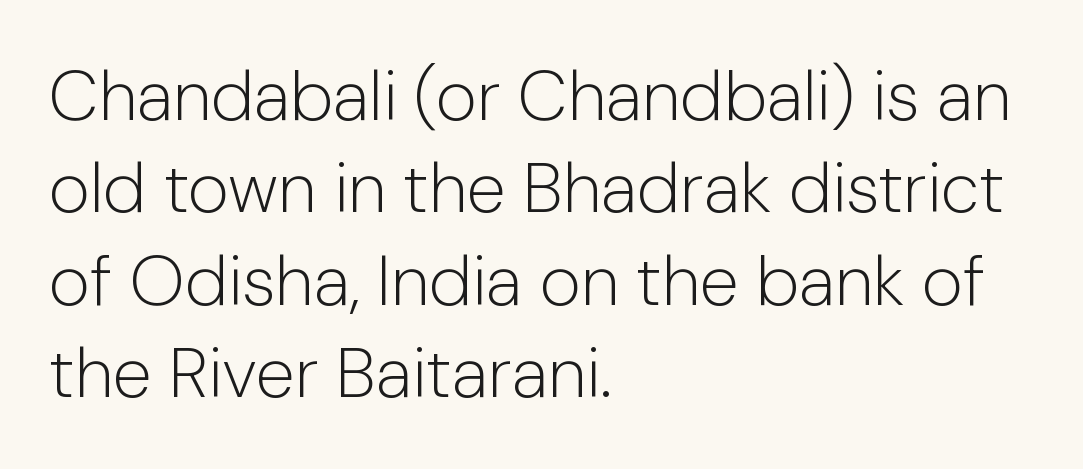
Q: Is the text bold? A: No.
Q: Is the text italic (slanted)? A: No, it is upright.
Q: Is the typeface a serif or a sans-serif typeface? A: Sans-serif.
Q: Is the text underlined? A: No.
Q: How is the paragraph aligned? A: Left-aligned.
Q: Is the spacing between letters normal or unusually wide? A: Normal.
Q: Is the spacing between lines tight, normal or loose? A: Normal.
Q: Width (condensed, normal, or wide)? A: Normal.
Q: Stroke contrast? A: Low.
Q: x-height? A: Medium.
Q: Monospaced? A: No.
